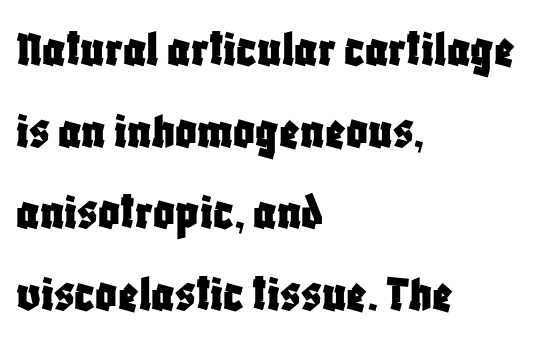
{"serif": "no", "italic": "no", "width": "condensed", "stroke_contrast": "low", "x_height": "large", "monospaced": "no", "underline": "no", "align": "left", "line_spacing": "normal", "line_spacing_ratio": 1.54, "letter_spacing": "normal", "letter_spacing_em": 0.0, "glyph_px": 53}
